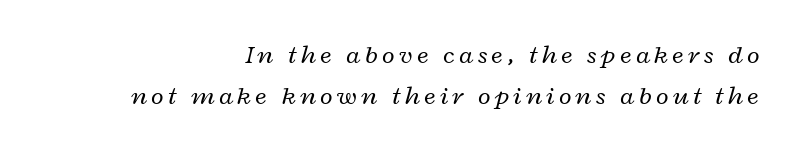
The image shows 26 px text type, italic (leaning right); set normal line spacing (1.56x), not underlined.
